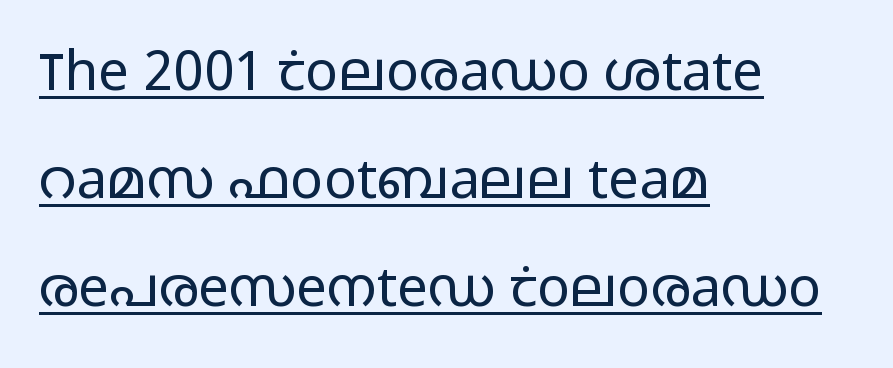
The specimen includes a rule beneath the text block's lines. Characters follow at the spacing the type designer built in. How would I describe the line gaps? Wide and relaxed. Stems and bowls with no extra thickness — not bold. Short and long lines alike share a common starting point at left.
